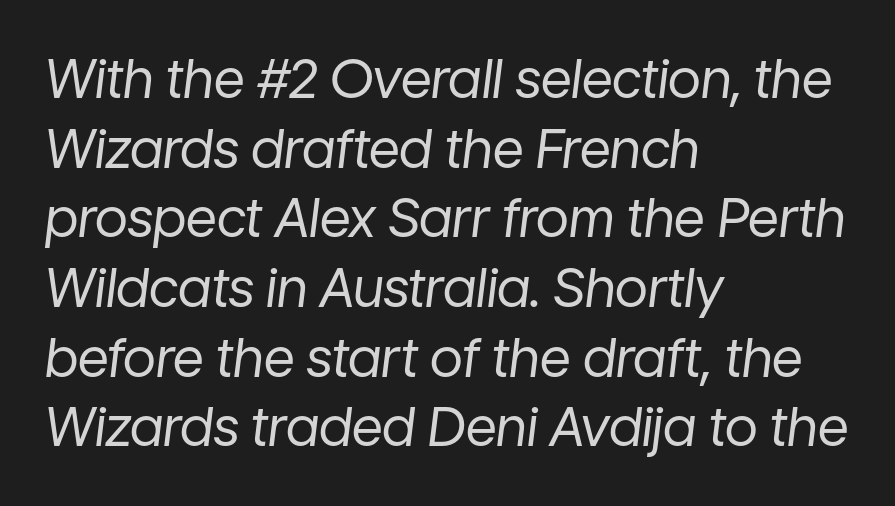
The image shows 54 px regular-weight type, italic (leaning right); set left-aligned, normal line spacing (1.29x), normal letter spacing, not underlined; low stroke contrast and a medium x-height.
